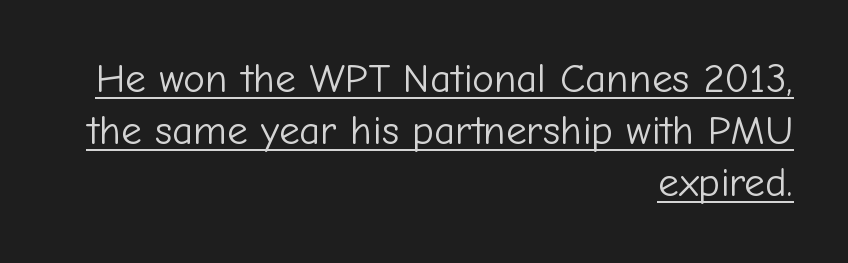
The image shows 41 px light sans-serif type, upright; set right-aligned, normal line spacing (1.27x), normal letter spacing, underlined; low stroke contrast and a medium x-height.
